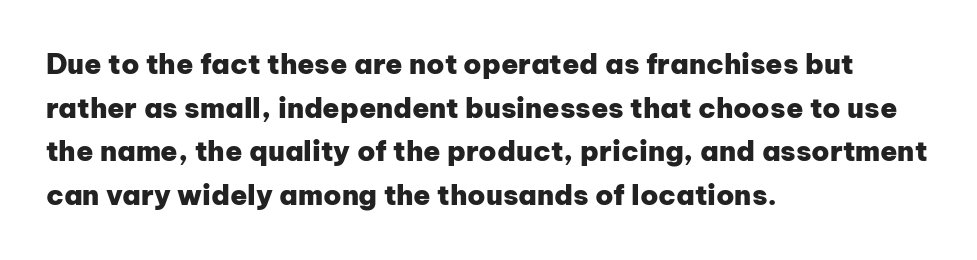
{"serif": "no", "italic": "no", "bold": "yes", "weight": "heavy", "width": "normal", "stroke_contrast": "low", "x_height": "medium", "monospaced": "no", "underline": "no", "align": "left", "line_spacing": "normal", "line_spacing_ratio": 1.56, "letter_spacing": "normal", "letter_spacing_em": 0.0, "glyph_px": 28}
